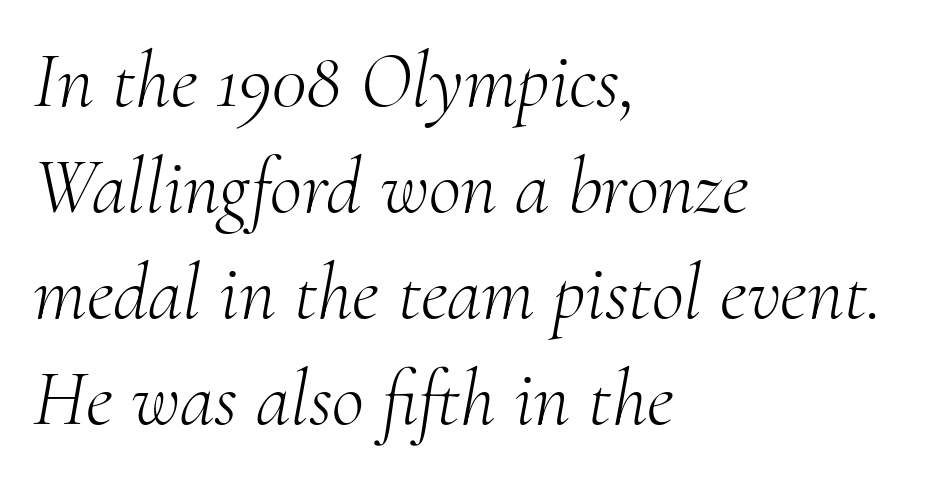
Font category for this specimen: serif. Spacing verdict: proportional, widths tailored to each character. Weight: not bold — regular or lighter. Reading down the column, the eye jumps a familiar distance to each next line. This is oblique type, the kind used for emphasis or titles. Nobody drew a line under any word here.
